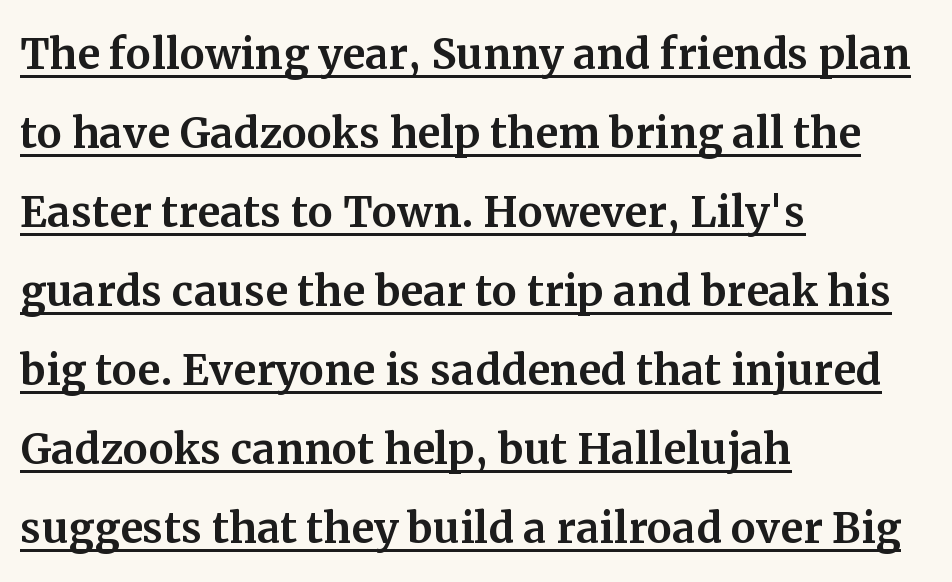
{"serif": "yes", "italic": "no", "width": "normal", "stroke_contrast": "medium", "x_height": "medium", "monospaced": "no", "underline": "yes", "align": "left", "line_spacing": "normal", "line_spacing_ratio": 1.41, "letter_spacing": "normal", "letter_spacing_em": 0.0, "glyph_px": 56}
